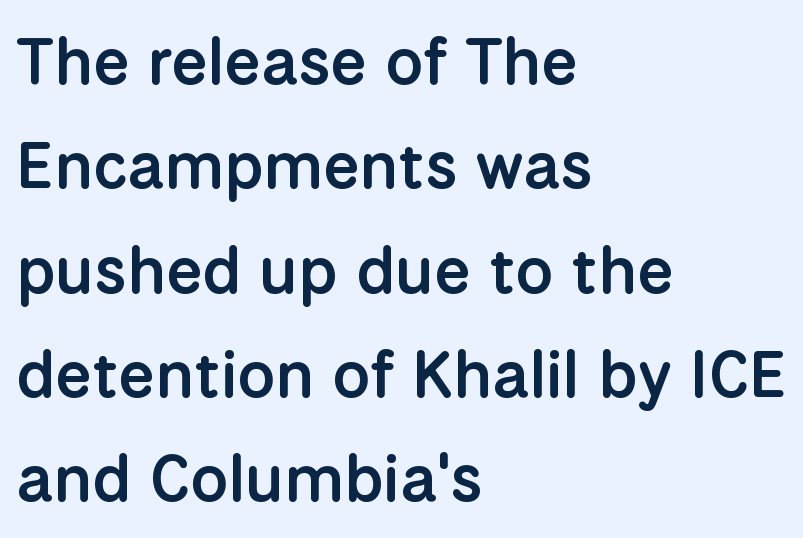
The sample has been set in demibold, a notch under bold. Unlike italic type, these characters show no tilt at all. Caption: standard tracking, unaltered. Students, observe: this is what conventionally led text looks like. Here the designer chose a conventional face with non-uniform glyph widths. Anything drawn beneath the words? Only blank space.
